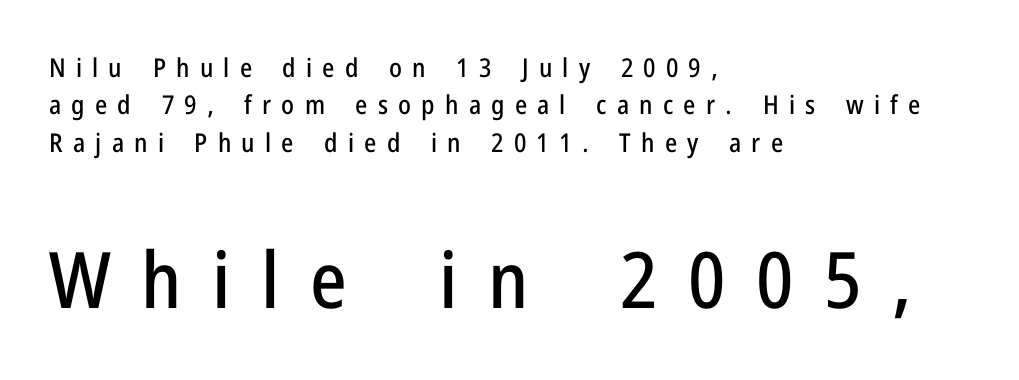
{"serif": "no", "italic": "no", "width": "condensed", "stroke_contrast": "low", "x_height": "medium", "monospaced": "no", "underline": "no", "align": "left", "line_spacing": "normal", "line_spacing_ratio": 1.44, "letter_spacing": "wide", "letter_spacing_em": 0.39, "larger_block": "second", "size_ratio": 3.0, "glyph_px": 78}
